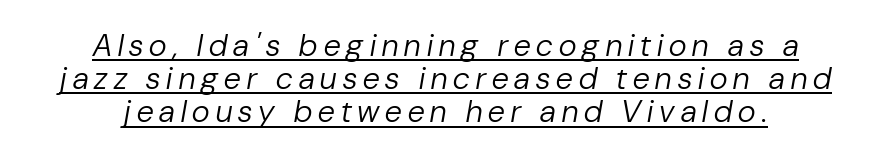
{"italic": "yes", "lean": "right", "slant_degrees": 10, "bold": "no", "weight": "regular", "width": "normal", "stroke_contrast": "low", "x_height": "medium", "monospaced": "no", "underline": "yes", "align": "center", "line_spacing": "tight", "line_spacing_ratio": 1.07, "letter_spacing": "wide", "letter_spacing_em": 0.2, "glyph_px": 31}
